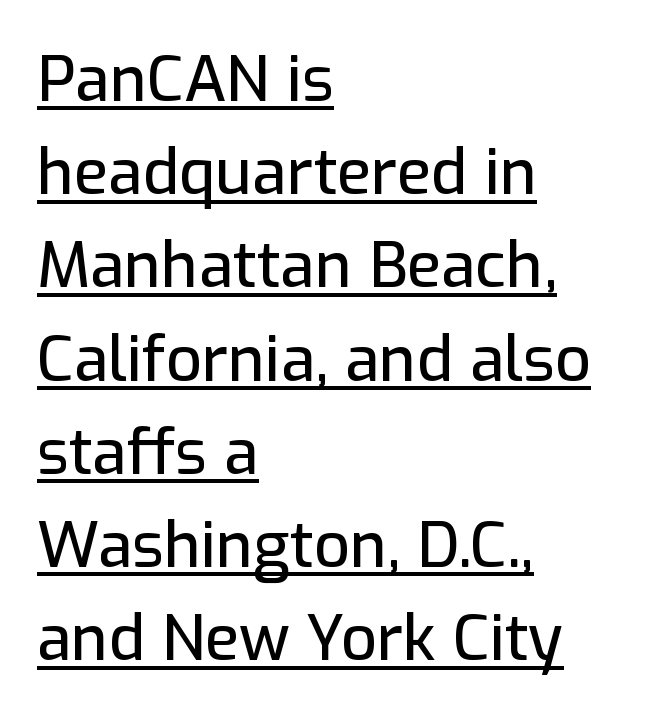
The designer left line spacing at the default. Quick note: underline on. Check where the strokes stop: nothing finishes them off — pure sans. All the whitespace from short lines collects on the right.
